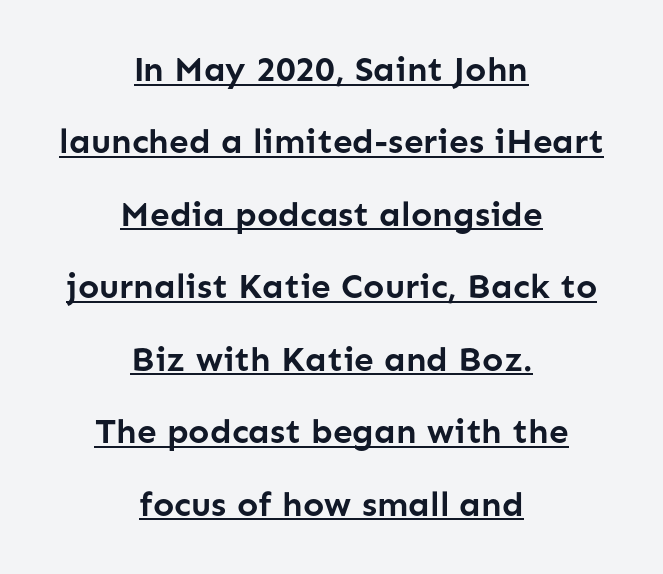
The image shows 35 px semibold sans-serif type, upright; set centered, loose line spacing (2.07x), normal letter spacing, underlined; low stroke contrast and a medium x-height.
